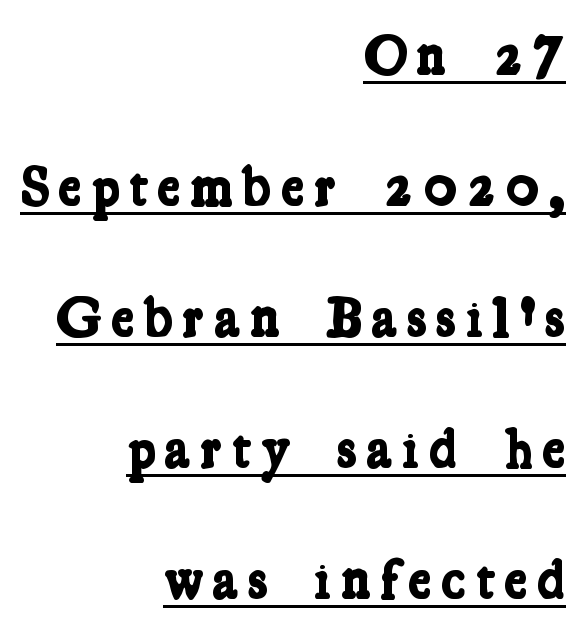
This block would shrink considerably if given ordinary leading; it's expanded now. The paragraph shown leans on its right margin. Students, this is bold: see how much ink each stroke carries. Check where the strokes stop: tiny serifs finish them off. A typographer would call this underscored text. Each letter keeps its own natural width here, so spacing adapts to shape.
